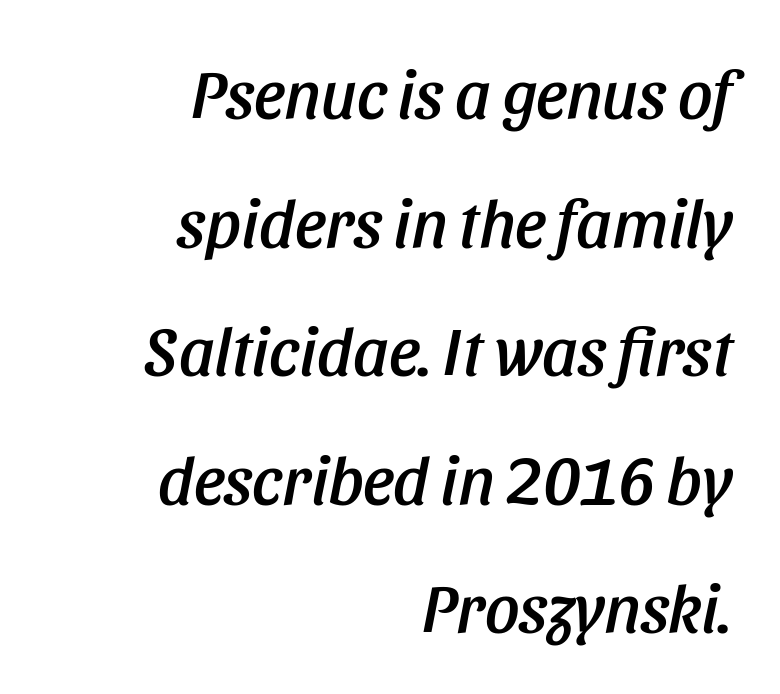
The image shows 68 px condensed type, italic (leaning right); set right-aligned, line spacing 1.89x, normal letter spacing, not underlined; low stroke contrast and a large x-height.
